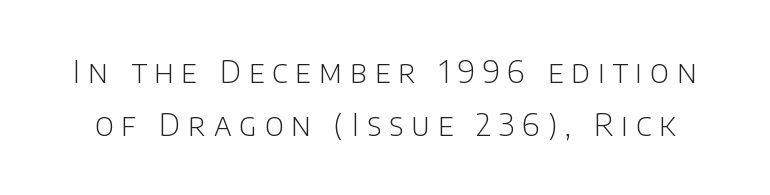
No letter is thick-stroked: the sample isn't bold. Characters remain perfectly vertical along every line. Any mark beneath the type? The region is blank. Here the designer chose a conventional face with non-uniform glyph widths.
